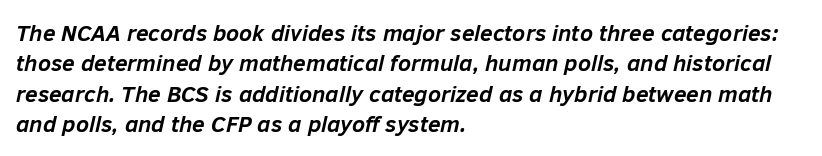
The image shows 23 px bold type, italic (leaning right); set left-aligned, normal line spacing (1.32x), normal letter spacing, not underlined.
